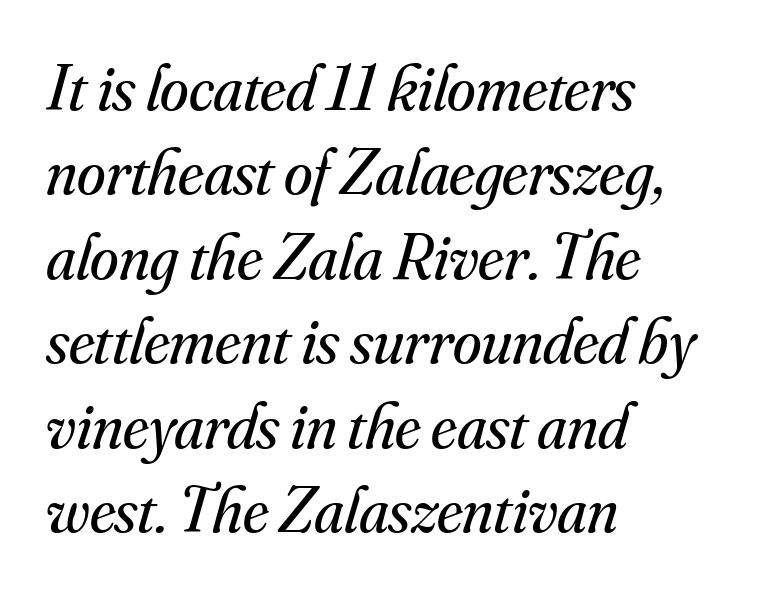
Note the varied advance widths — an 'i' is clearly narrower than an 'm'. Characters are canted at an angle relative to the baseline's perpendicular. What kind of face is this? One with serifs. Beneath every word, the page is bare. Short and long lines alike share a common starting point at left.
